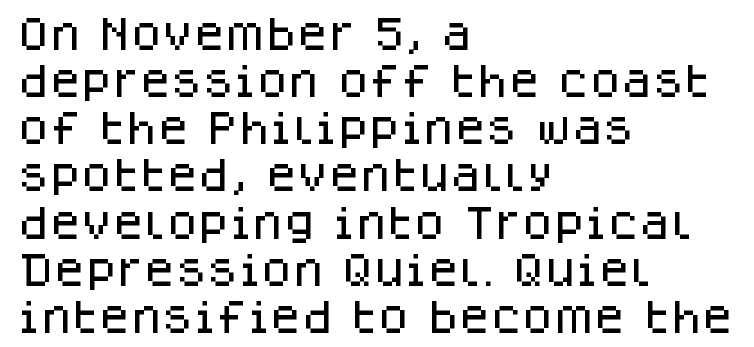
The image shows 36 px sans-serif type, upright; set left-aligned, normal line spacing (1.31x), normal letter spacing, not underlined; low stroke contrast and a large x-height.
